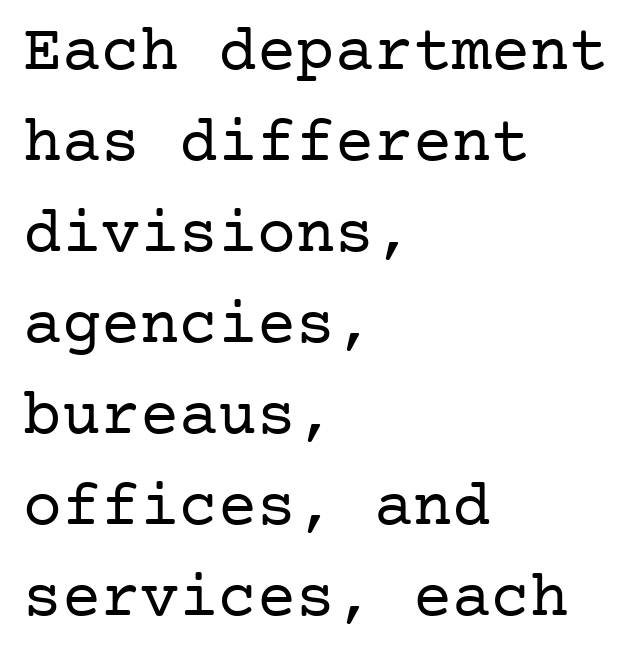
{"serif": "yes", "italic": "no", "bold": "no", "weight": "regular", "width": "normal", "stroke_contrast": "low", "x_height": "medium", "underline": "no", "align": "left", "line_spacing": "normal", "line_spacing_ratio": 1.4, "letter_spacing": "normal", "letter_spacing_em": 0.0, "glyph_px": 65}
